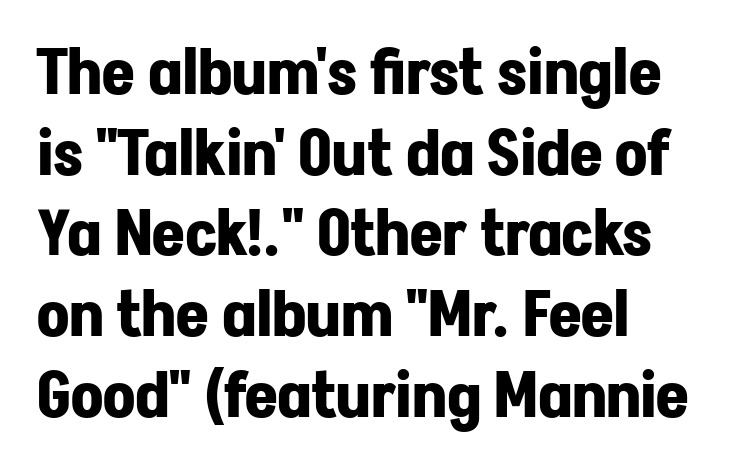
Q: Is the text bold? A: Yes.
Q: Is the text italic (slanted)? A: No, it is upright.
Q: Is the typeface a serif or a sans-serif typeface? A: Sans-serif.
Q: Is the text underlined? A: No.
Q: Is the spacing between letters normal or unusually wide? A: Normal.
Q: Is the spacing between lines tight, normal or loose? A: Normal.
Q: Width (condensed, normal, or wide)? A: Normal.
Q: Stroke contrast? A: Low.
Q: x-height? A: Medium.
Q: Monospaced? A: No.
